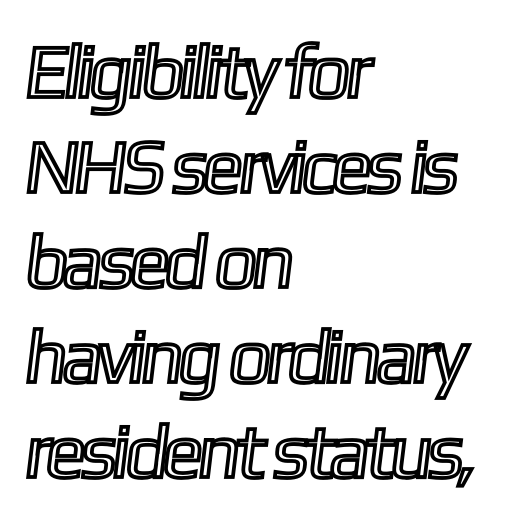
Q: Is the text underlined? A: No.
Q: How is the paragraph aligned? A: Left-aligned.
Q: Is the spacing between letters normal or unusually wide? A: Normal.
Q: Is the spacing between lines tight, normal or loose? A: Normal.
Q: Width (condensed, normal, or wide)? A: Condensed.
Q: x-height? A: Medium.
Q: Monospaced? A: No.
